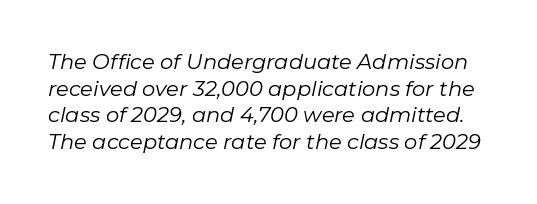
Q: Is the text bold? A: No.
Q: Is the text italic (slanted)? A: Yes, it leans right by about 11 degrees.
Q: Is the text underlined? A: No.
Q: Is the spacing between letters normal or unusually wide? A: Normal.
Q: Is the spacing between lines tight, normal or loose? A: Normal.
